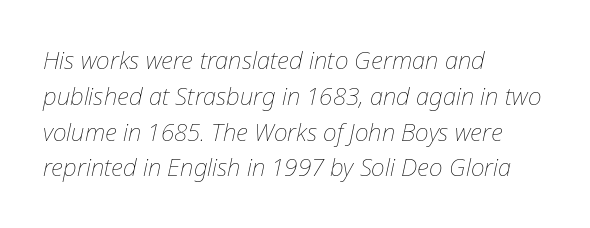
The image shows 24 px text type, italic (leaning right); set left-aligned, normal line spacing (1.49x), normal letter spacing, not underlined.
